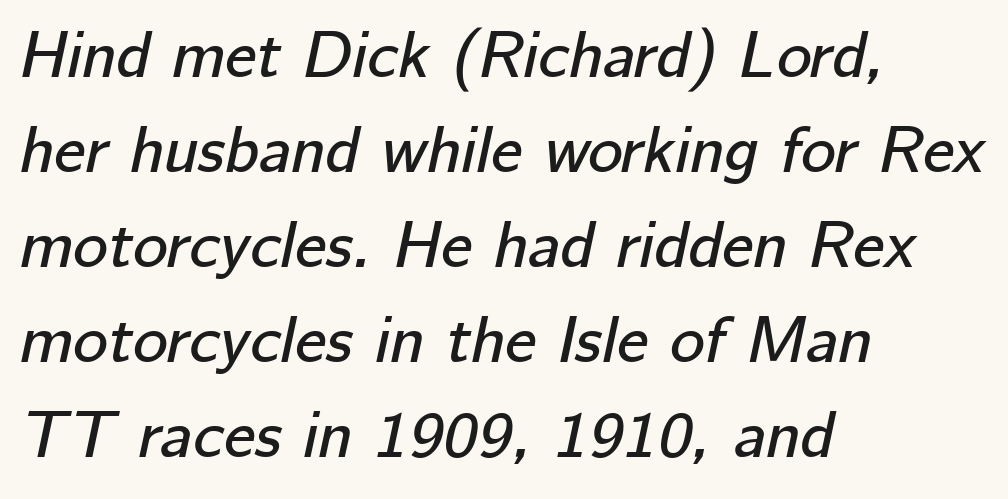
The rendering anchors every line to the left-hand side. This rendering features lettering with no underline. You could not count columns in this text — the font is proportionally spaced. Inter-character spacing is left at the font's built-in metrics. The line-height multiplier appears to be the usual default.
